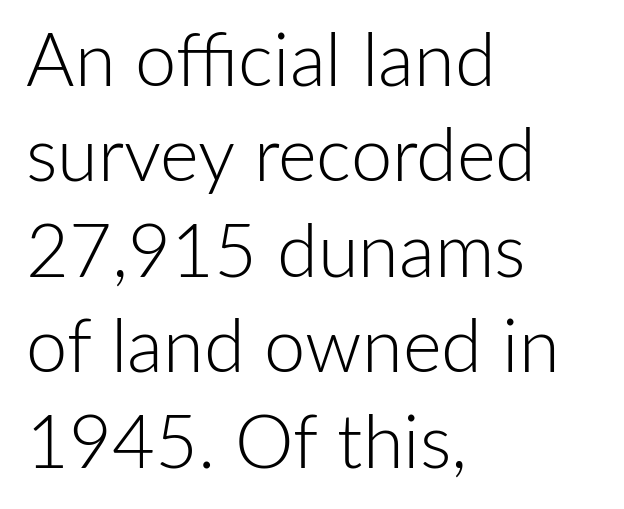
{"serif": "no", "italic": "no", "bold": "no", "weight": "light", "width": "normal", "stroke_contrast": "low", "x_height": "medium", "monospaced": "no", "underline": "no", "align": "left", "line_spacing": "normal", "line_spacing_ratio": 1.29, "letter_spacing": "normal", "letter_spacing_em": 0.0, "glyph_px": 74}
